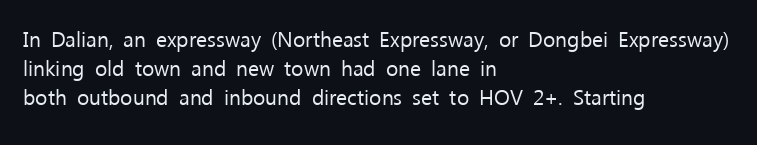
Each new line begins a customary step beneath the previous one. Stems here are at most as thick as an everyday book face. Words appear dense and cohesive because spacing is normal. Descenders hang freely into open space. The axis of the letterforms is exactly vertical.
